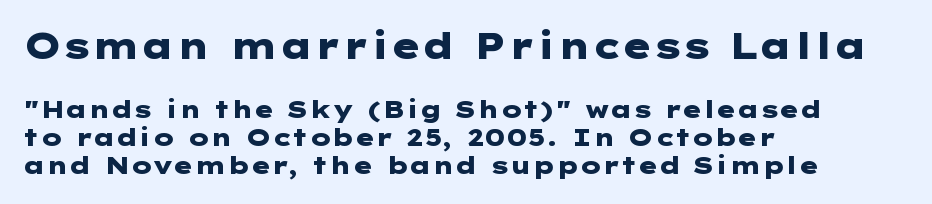
Q: Is the text bold? A: Yes.
Q: Is the text italic (slanted)? A: No, it is upright.
Q: Is the typeface a serif or a sans-serif typeface? A: Sans-serif.
Q: Is the text underlined? A: No.
Q: How is the paragraph aligned? A: Left-aligned.
Q: Is the spacing between letters normal or unusually wide? A: Normal.
Q: Which block of text is set in a larger size, the first (top) or the second (bottom)? A: The first (top) one.
Q: Width (condensed, normal, or wide)? A: Wide.
Q: Stroke contrast? A: Low.
Q: x-height? A: Medium.
